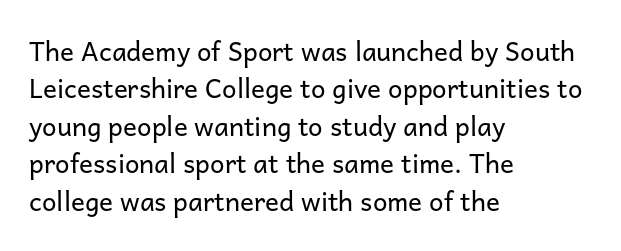
The image shows 26 px text type, upright; set left-aligned, normal line spacing (1.44x), normal letter spacing, not underlined.
